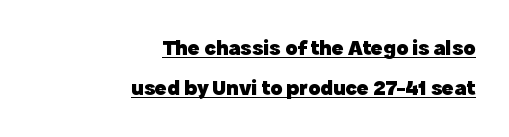
Q: Is the text bold? A: Yes.
Q: Is the text italic (slanted)? A: No, it is upright.
Q: Is the text underlined? A: Yes.
Q: How is the paragraph aligned? A: Right-aligned.
Q: Is the spacing between letters normal or unusually wide? A: Normal.
